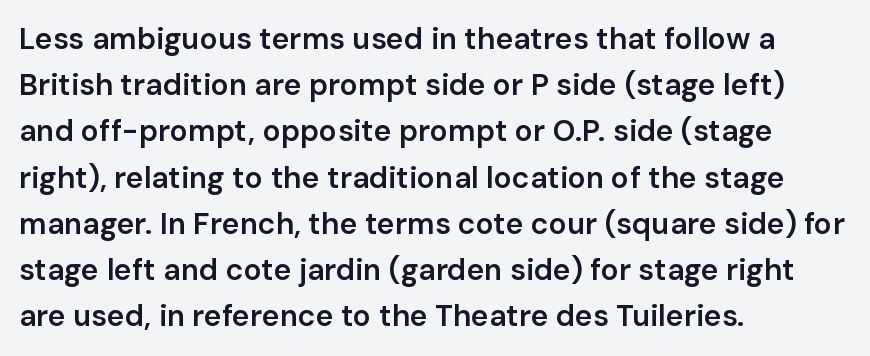
{"serif": "no", "italic": "no", "bold": "semi", "weight": "semibold", "width": "normal", "stroke_contrast": "low", "x_height": "medium", "monospaced": "no", "underline": "no", "align": "left", "line_spacing": "normal", "line_spacing_ratio": 1.54, "letter_spacing": "normal", "letter_spacing_em": 0.0, "glyph_px": 30}
